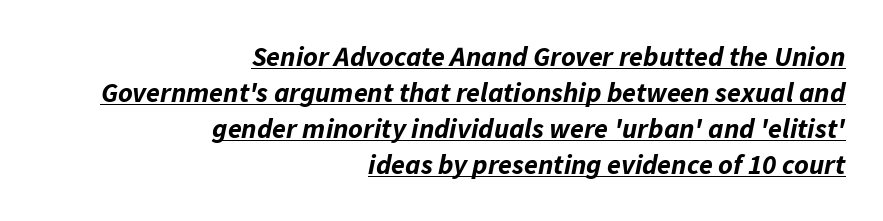
{"italic": "yes", "lean": "right", "slant_degrees": 11, "bold": "yes", "weight": "bold", "width": "normal", "stroke_contrast": "low", "x_height": "medium", "monospaced": "no", "underline": "yes", "align": "right", "line_spacing": "normal", "line_spacing_ratio": 1.29, "letter_spacing": "normal", "letter_spacing_em": 0.0, "glyph_px": 28}
